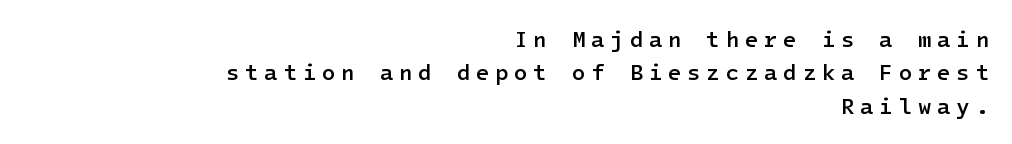
{"italic": "no", "bold": "semi", "underline": "no", "align": "right", "line_spacing": "normal", "line_spacing_ratio": 1.52, "letter_spacing": "wide", "letter_spacing_em": 0.26, "glyph_px": 22}
